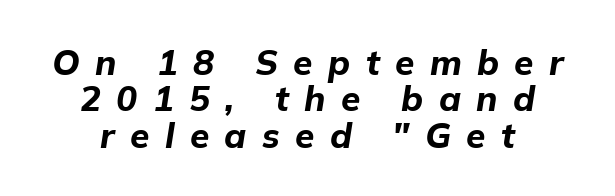
{"italic": "yes", "lean": "right", "slant_degrees": 9, "bold": "yes", "weight": "bold", "width": "normal", "stroke_contrast": "low", "x_height": "medium", "monospaced": "no", "underline": "no", "align": "center", "line_spacing": "tight", "line_spacing_ratio": 1.04, "letter_spacing": "wide", "letter_spacing_em": 0.44, "glyph_px": 35}
